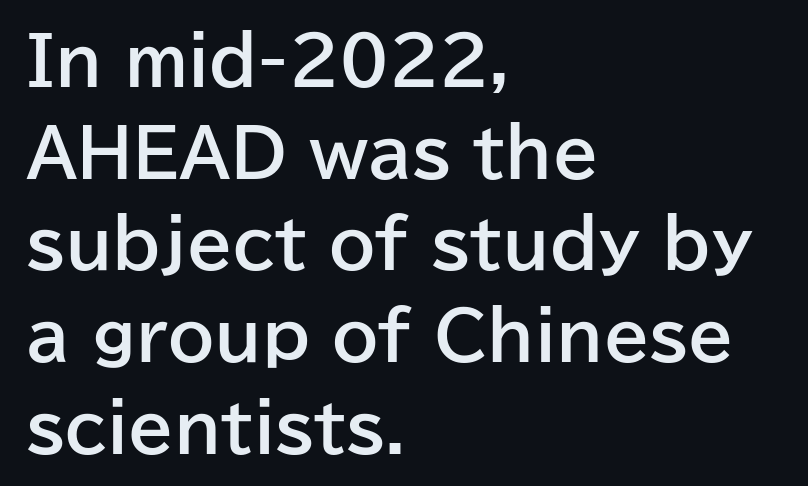
{"serif": "no", "italic": "no", "bold": "yes", "weight": "bold", "width": "normal", "stroke_contrast": "low", "x_height": "medium", "monospaced": "no", "underline": "no", "align": "left", "line_spacing": "normal", "line_spacing_ratio": 1.39, "letter_spacing": "normal", "letter_spacing_em": 0.0, "glyph_px": 66}
